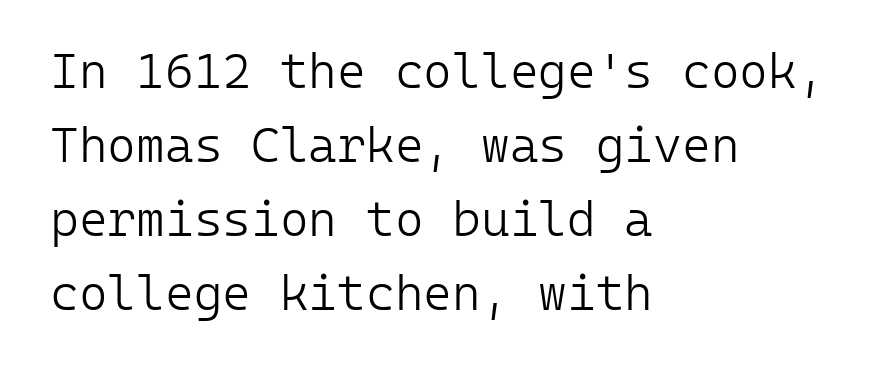
Q: Is the text bold? A: No.
Q: Is the text italic (slanted)? A: No, it is upright.
Q: Is the typeface a serif or a sans-serif typeface? A: Sans-serif.
Q: Is the text underlined? A: No.
Q: How is the paragraph aligned? A: Left-aligned.
Q: Is the spacing between letters normal or unusually wide? A: Normal.
Q: Is the spacing between lines tight, normal or loose? A: Normal.
Q: Width (condensed, normal, or wide)? A: Normal.
Q: Stroke contrast? A: Low.
Q: x-height? A: Medium.
Q: Monospaced? A: Yes.
